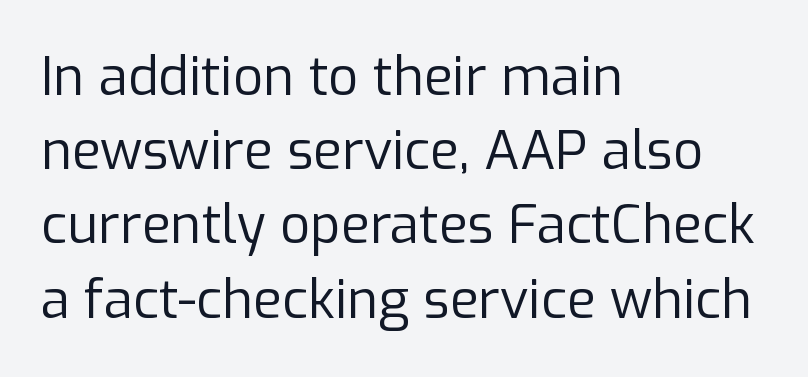
Q: Is the text bold? A: No.
Q: Is the text italic (slanted)? A: No, it is upright.
Q: Is the typeface a serif or a sans-serif typeface? A: Sans-serif.
Q: Is the text underlined? A: No.
Q: How is the paragraph aligned? A: Left-aligned.
Q: Is the spacing between letters normal or unusually wide? A: Normal.
Q: Is the spacing between lines tight, normal or loose? A: Normal.
Q: Width (condensed, normal, or wide)? A: Normal.
Q: Stroke contrast? A: Low.
Q: x-height? A: Medium.
Q: Monospaced? A: No.
